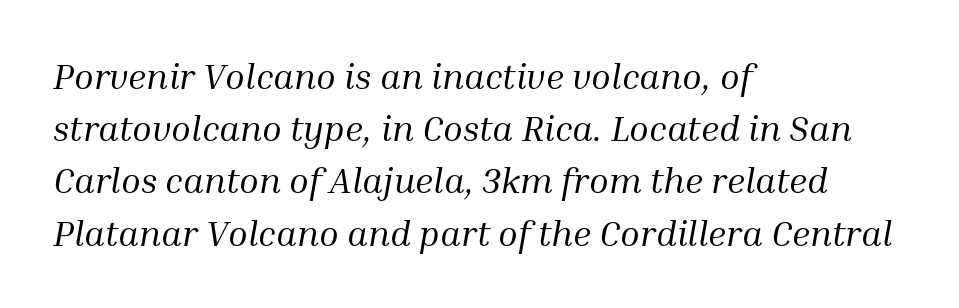
The image shows 36 px regular-weight serif type, italic (leaning right); set left-aligned, normal line spacing (1.45x), normal letter spacing, not underlined; medium stroke contrast and a medium x-height.
